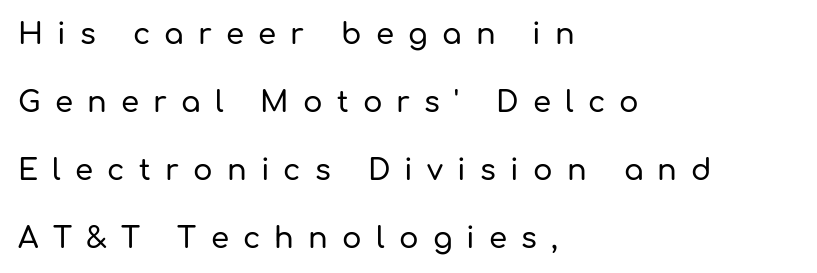
Q: Is the text italic (slanted)? A: No, it is upright.
Q: Is the typeface a serif or a sans-serif typeface? A: Sans-serif.
Q: Is the text underlined? A: No.
Q: How is the paragraph aligned? A: Left-aligned.
Q: Is the spacing between letters normal or unusually wide? A: Unusually wide.
Q: Is the spacing between lines tight, normal or loose? A: Loose.
Q: Width (condensed, normal, or wide)? A: Normal.
Q: Stroke contrast? A: Low.
Q: x-height? A: Medium.
Q: Monospaced? A: No.
